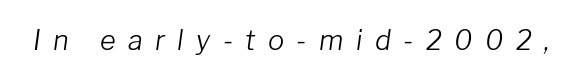
Q: Is the text bold? A: No.
Q: Is the text italic (slanted)? A: Yes, it leans right by about 8 degrees.
Q: Is the text underlined? A: No.
Q: Is the spacing between letters normal or unusually wide? A: Unusually wide.
